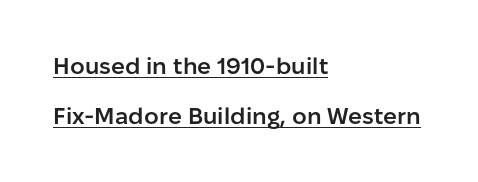
{"italic": "no", "bold": "semi", "underline": "yes", "align": "left", "line_spacing": "loose", "line_spacing_ratio": 2.16, "letter_spacing": "normal", "letter_spacing_em": 0.0, "glyph_px": 23}
